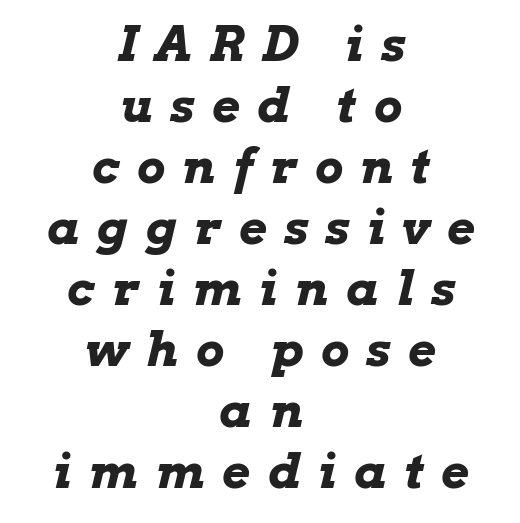
{"italic": "yes", "lean": "right", "slant_degrees": 13, "bold": "yes", "weight": "bold", "width": "wide", "stroke_contrast": "low", "x_height": "medium", "monospaced": "no", "underline": "no", "align": "center", "line_spacing": "normal", "line_spacing_ratio": 1.27, "letter_spacing": "wide", "letter_spacing_em": 0.37, "glyph_px": 48}
